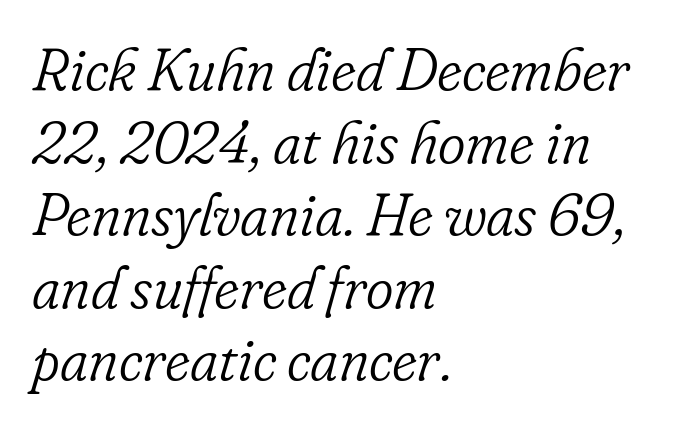
{"serif": "yes", "italic": "yes", "lean": "right", "slant_degrees": 16, "bold": "no", "weight": "light", "width": "normal", "stroke_contrast": "low", "x_height": "small", "monospaced": "no", "underline": "no", "align": "left", "line_spacing_ratio": 1.23, "letter_spacing": "normal", "letter_spacing_em": 0.0, "glyph_px": 59}
